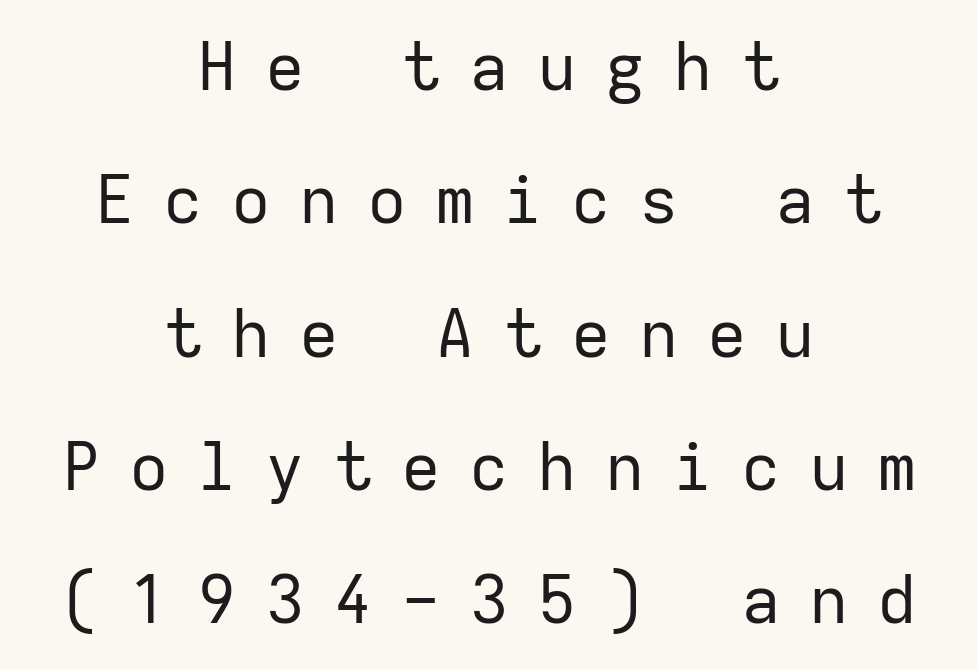
The image shows 66 px regular-weight sans-serif type, upright, monospaced; set centered, loose line spacing (2.02x), unusually wide letter spacing (+0.43 em), not underlined; low stroke contrast and a medium x-height.
